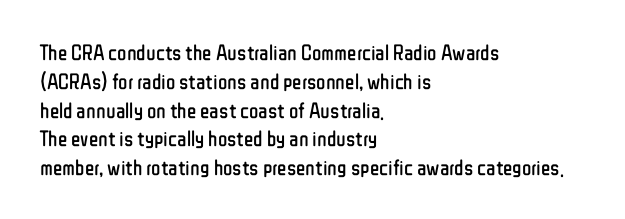
{"italic": "no", "bold": "no", "underline": "no", "align": "left", "line_spacing": "normal", "line_spacing_ratio": 1.31, "letter_spacing": "normal", "letter_spacing_em": 0.0, "glyph_px": 22}
